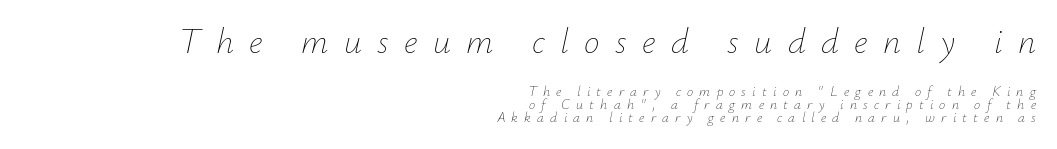
Has an underline been added? It has not. Would a proofreader flag this as italicized? Yes. The face used here is proportionally spaced, like ordinary book or web type. The typesetting does not lean heavy: it is not bold. Alignment: flush right. Tightly led — the rows are bunched.
